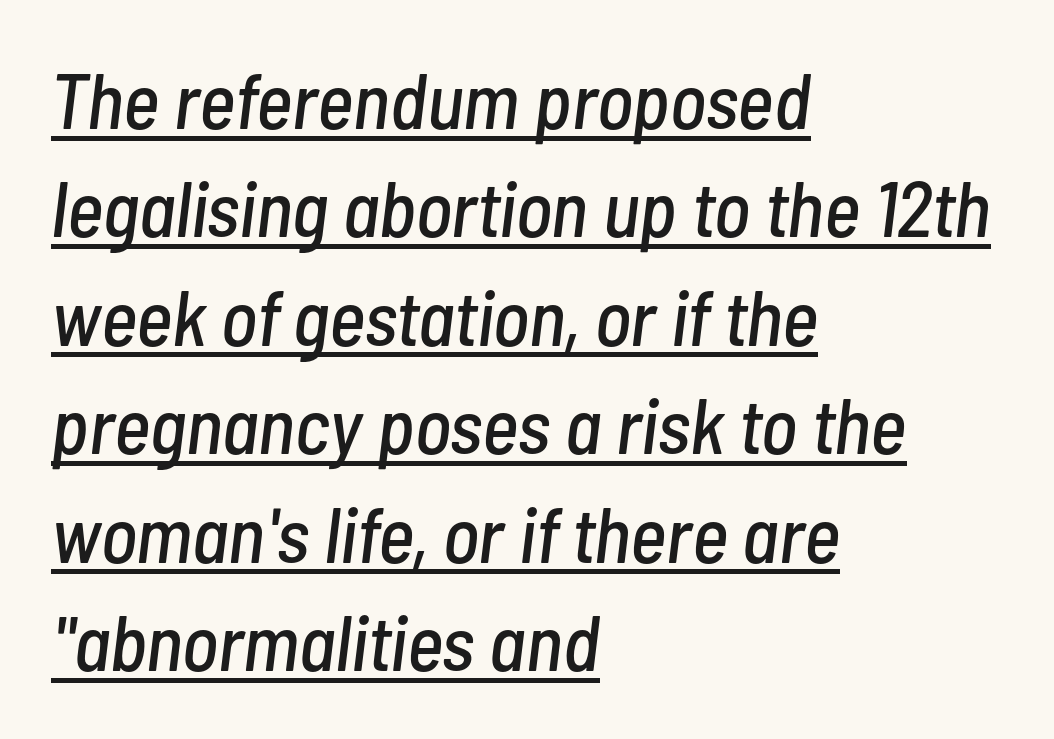
Italic? Definitely — the glyphs are oblique. All the whitespace from short lines collects on the right. Descenders here cross a horizontal rule under the line. Here the glyphs are tracked normally, forming tight word shapes. Honestly, the row spacing looks completely unremarkable. Do the characters align in a grid? No, the font is proportional.
